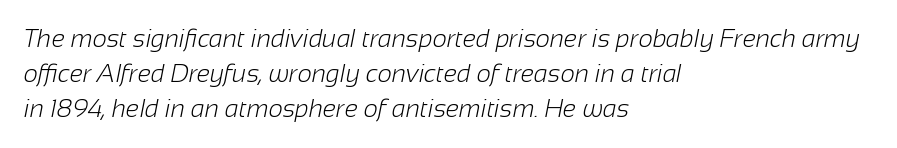
Beneath every word, the page is bare. If you measured baseline to baseline, you'd find a middling distance. Horizontally, the lines are justified to the leading edge only. No extra tracking has been applied to these lines. Ink coverage per letter is moderate at most.
